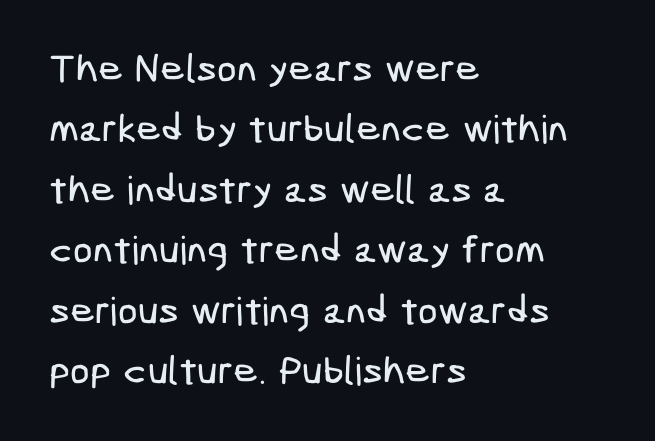
Observe the absence of serifs on each vertical stroke in this sample. The horizontal fit of the characters is conventional and even. The string is rendered with underlining switched off. One glance says typical: line gaps are just what's usual. A student would call this left alignment; a typographer would say flush left, rag right.
